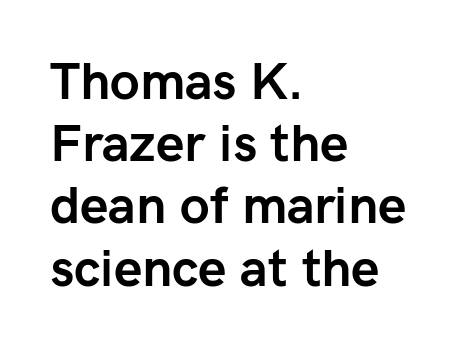
The lettering stays uniformly vertical, giving the passage a roman look. This sample has the flowing, uneven cadence of proportional lettering. Glyph-to-glyph distance matches everyday printed text. In CSS terms this would be text-align: left. The type family on display is of the sans-serif kind. Heavy-handed strokes throughout: this text is bold.
